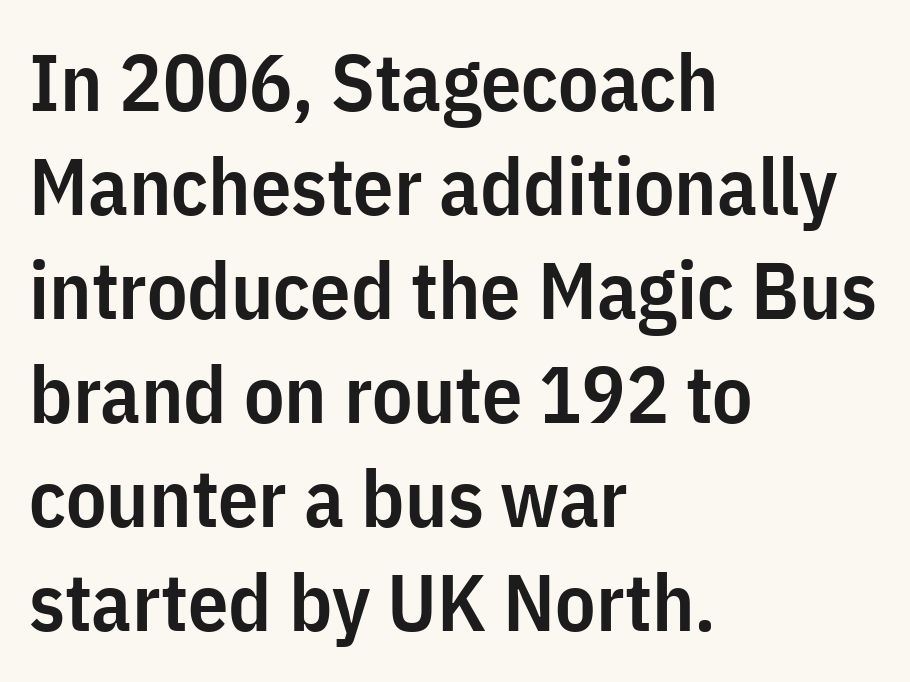
{"serif": "no", "italic": "no", "bold": "semi", "weight": "semibold", "width": "condensed", "stroke_contrast": "low", "x_height": "medium", "monospaced": "no", "underline": "no", "align": "left", "line_spacing": "normal", "line_spacing_ratio": 1.3, "letter_spacing": "normal", "letter_spacing_em": 0.0, "glyph_px": 80}
